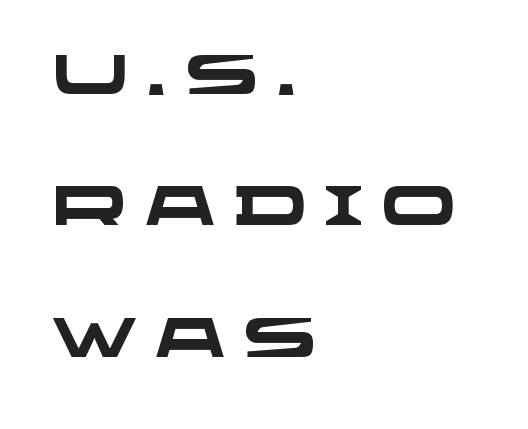
Which margin do the lines hug? The left one — the right edge is uneven. These lines have a slow, spaced-out rhythm from letter to letter. The typesetting leans heavy: a genuine bold. Airy leading. No feet cap the strokes, marking this as sans-serif type. A bare baseline throughout the passage.
